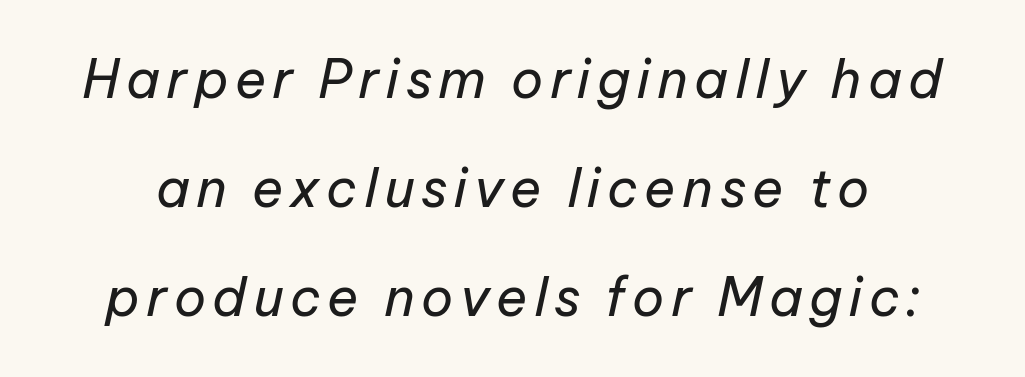
{"italic": "yes", "lean": "right", "slant_degrees": 12, "bold": "no", "weight": "regular", "width": "normal", "stroke_contrast": "low", "x_height": "medium", "monospaced": "no", "underline": "no", "line_spacing": "loose", "line_spacing_ratio": 2.06, "glyph_px": 53}
